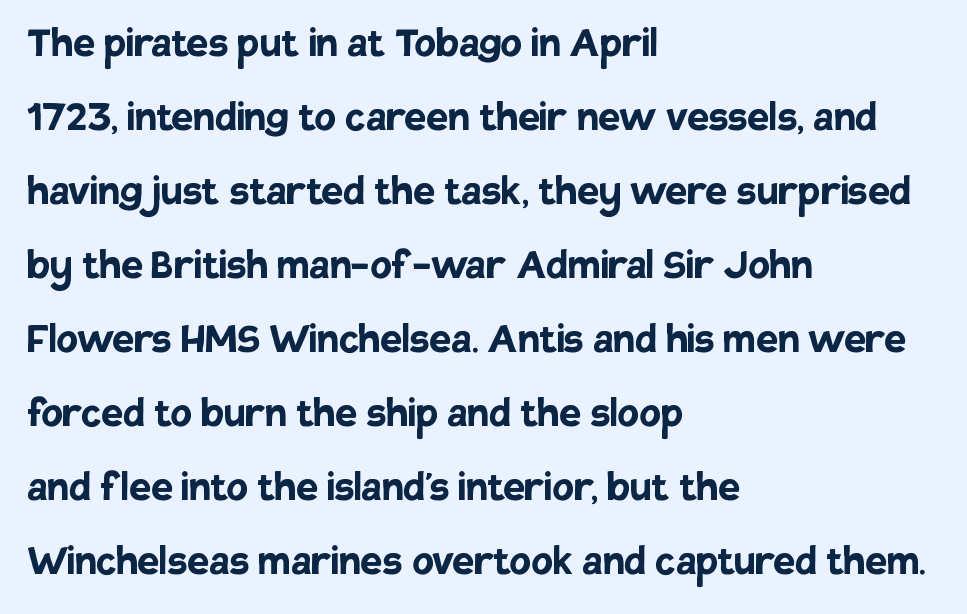
{"serif": "no", "italic": "no", "bold": "yes", "weight": "semibold", "width": "normal", "stroke_contrast": "low", "x_height": "large", "monospaced": "no", "underline": "no", "align": "left", "line_spacing": "normal", "line_spacing_ratio": 1.51, "letter_spacing": "normal", "letter_spacing_em": 0.0, "glyph_px": 49}
